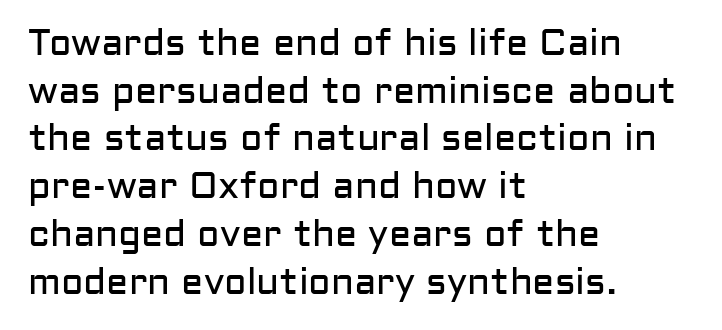
Q: Is the text bold? A: No.
Q: Is the text italic (slanted)? A: No, it is upright.
Q: Is the typeface a serif or a sans-serif typeface? A: Sans-serif.
Q: Is the text underlined? A: No.
Q: How is the paragraph aligned? A: Left-aligned.
Q: Is the spacing between letters normal or unusually wide? A: Normal.
Q: Is the spacing between lines tight, normal or loose? A: Normal.
Q: Width (condensed, normal, or wide)? A: Normal.
Q: Stroke contrast? A: Low.
Q: x-height? A: Medium.
Q: Monospaced? A: No.
